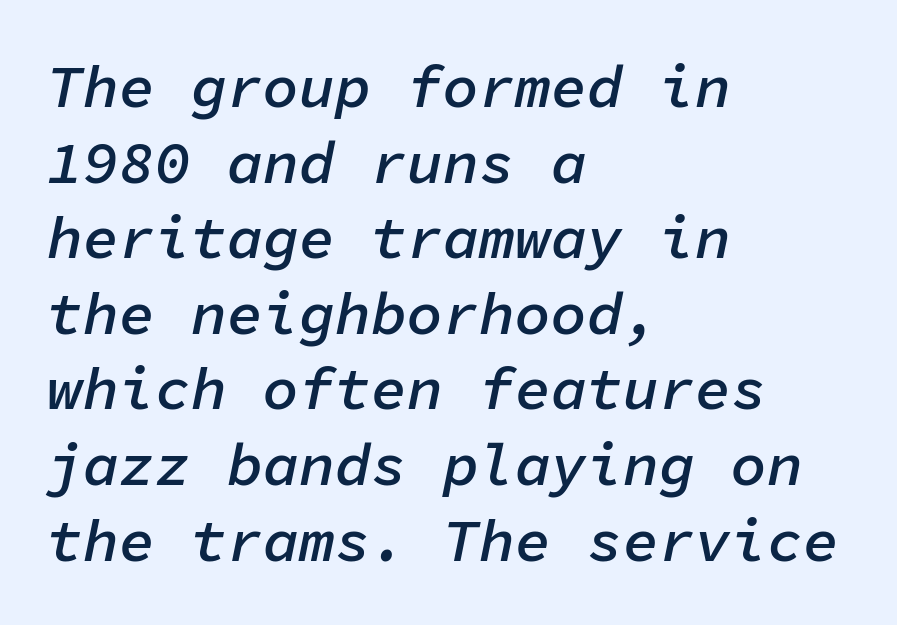
The image shows 60 px semibold type, italic (leaning right), monospaced; set left-aligned, normal line spacing (1.26x), normal letter spacing, not underlined; low stroke contrast and a medium x-height.
